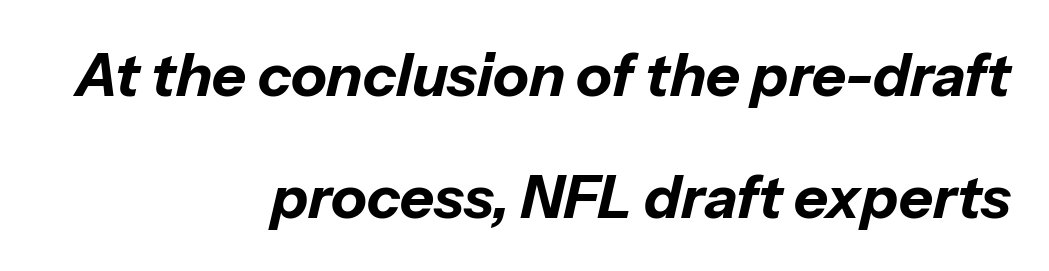
Typeset ragged left — the right edge is the straight one. Does extra space separate the letters? No, they use regular spacing. Varying glyph widths throughout — classic text-font behaviour. You could fit nearly another row in the gap between these rows.
